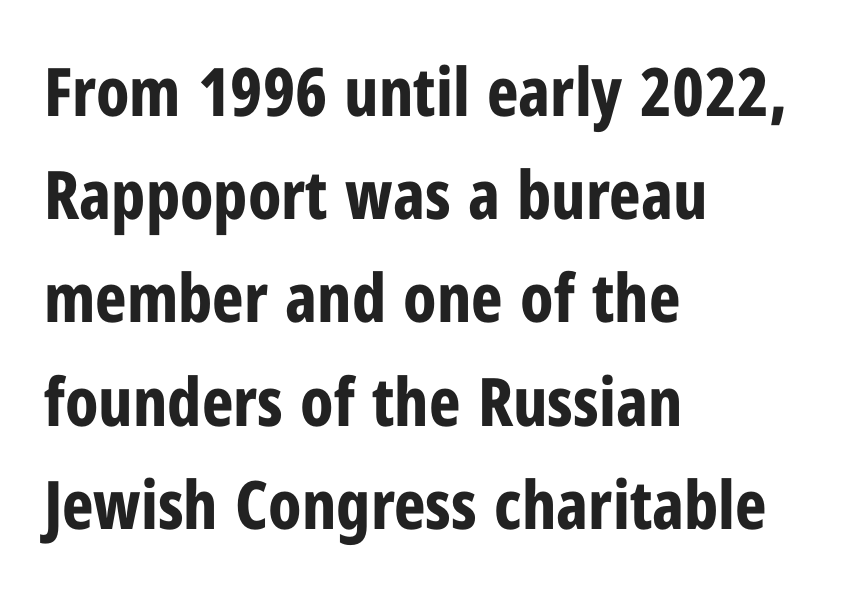
Q: Is the text bold? A: Yes.
Q: Is the text italic (slanted)? A: No, it is upright.
Q: Is the typeface a serif or a sans-serif typeface? A: Sans-serif.
Q: Is the text underlined? A: No.
Q: How is the paragraph aligned? A: Left-aligned.
Q: Is the spacing between letters normal or unusually wide? A: Normal.
Q: Is the spacing between lines tight, normal or loose? A: Normal.
Q: Width (condensed, normal, or wide)? A: Condensed.
Q: Stroke contrast? A: Low.
Q: x-height? A: Medium.
Q: Monospaced? A: No.
